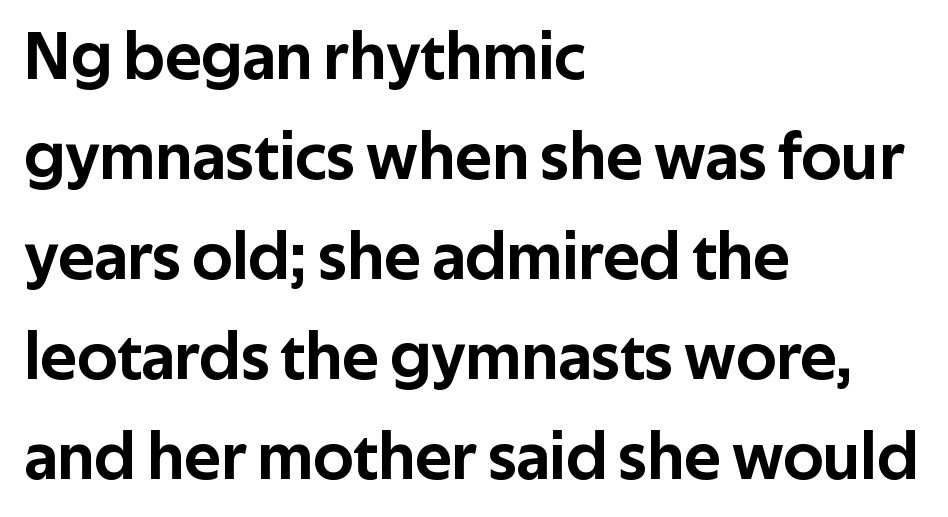
Q: Is the text italic (slanted)? A: No, it is upright.
Q: Is the typeface a serif or a sans-serif typeface? A: Sans-serif.
Q: Is the text underlined? A: No.
Q: How is the paragraph aligned? A: Left-aligned.
Q: Is the spacing between letters normal or unusually wide? A: Normal.
Q: Is the spacing between lines tight, normal or loose? A: Normal.
Q: Width (condensed, normal, or wide)? A: Normal.
Q: Stroke contrast? A: Low.
Q: x-height? A: Medium.
Q: Monospaced? A: No.
